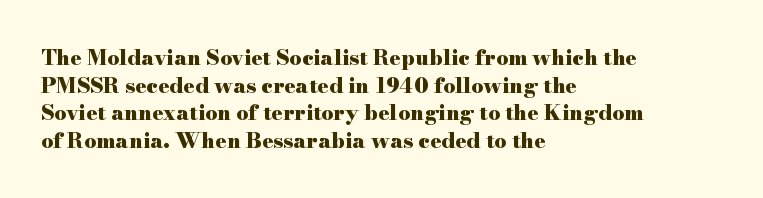
The image shows 21 px bold type, upright; set left-aligned, normal line spacing (1.31x), normal letter spacing, not underlined.
